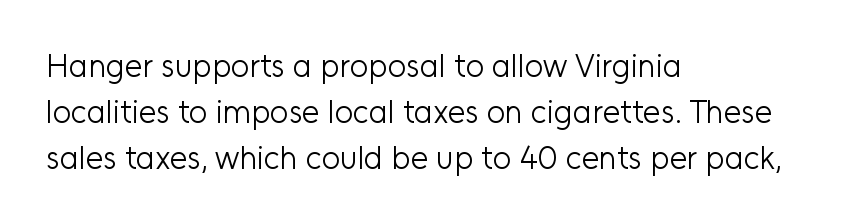
Q: Is the text bold? A: No.
Q: Is the text italic (slanted)? A: No, it is upright.
Q: Is the typeface a serif or a sans-serif typeface? A: Sans-serif.
Q: Is the text underlined? A: No.
Q: How is the paragraph aligned? A: Left-aligned.
Q: Is the spacing between letters normal or unusually wide? A: Normal.
Q: Is the spacing between lines tight, normal or loose? A: Normal.
Q: Width (condensed, normal, or wide)? A: Normal.
Q: Stroke contrast? A: Low.
Q: x-height? A: Medium.
Q: Monospaced? A: No.
